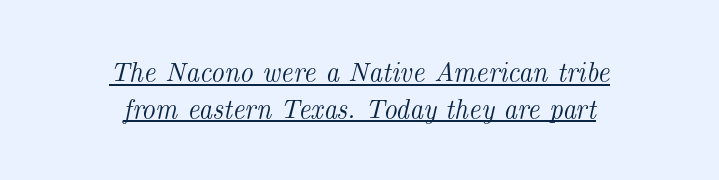
The image shows 27 px text type, italic (leaning right); set centered, normal line spacing (1.36x), normal letter spacing, underlined.
